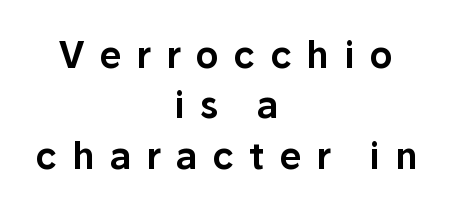
The image shows 36 px sans-serif type, upright; set centered, normal line spacing (1.4x), unusually wide letter spacing (+0.41 em), not underlined; low stroke contrast and a medium x-height.
